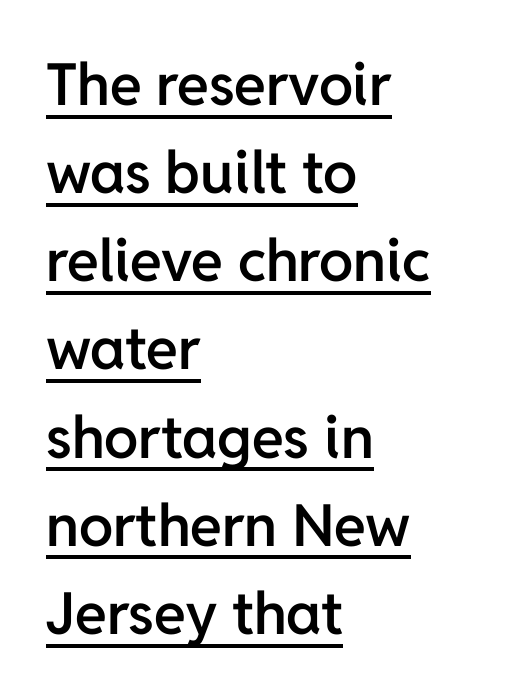
The image shows 58 px semibold sans-serif type, upright; set left-aligned, normal line spacing (1.52x), normal letter spacing, underlined; low stroke contrast and a medium x-height.
